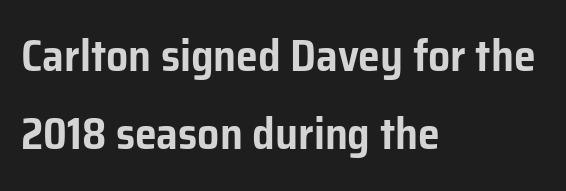
Is the block centered? No — it sits flush against the left margin. Think of a printed novel: that variable character pitch is what you see here. The type family on display is of the sans-serif kind. Check the space under the baseline: it is left empty. The typography opts for an upright posture over an oblique one. The tracking reads as untouched default to a designer's eye.
